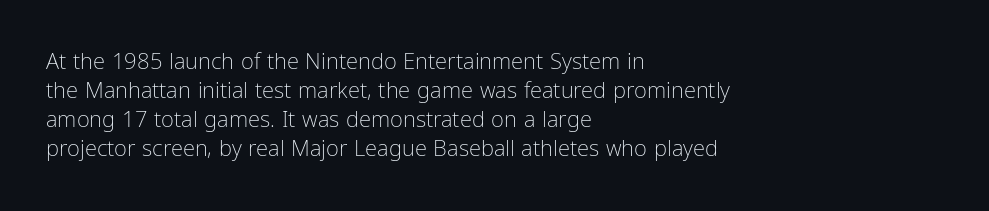
Tall strokes in this sample are plumb rather than angled. The passage shown has conventional tracking throughout. Every row of glyphs begins at an identical x-position on the left. A normal amount of white space separates one row of letters from the next. Type without underlining.
